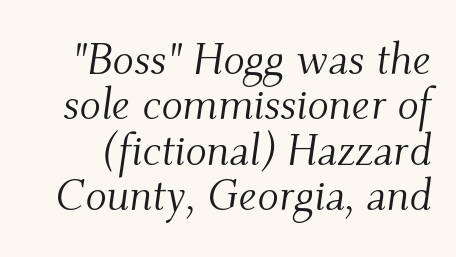
The image shows 44 px light serif type, italic (leaning right); set tight line spacing (1.03x), normal letter spacing, not underlined; medium stroke contrast and a small x-height.
